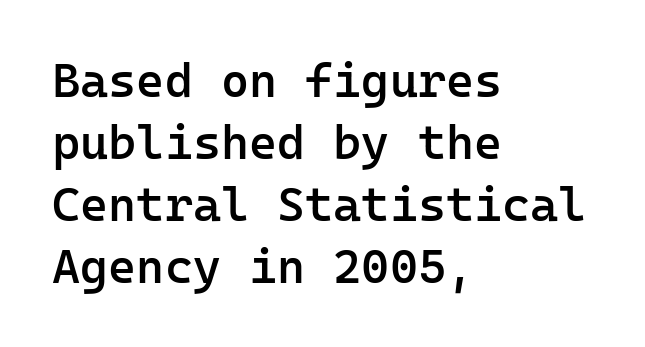
Descenders are the only things crossing below the line. These lines carry some extra weight — a demibold, not a full bold. Every character here occupies the same horizontal width, giving the sample a typewriter-like rhythm. All the whitespace from short lines collects on the right. Nope, not italic — everything's standing straight. The rendering keeps characters at their native spacing.
